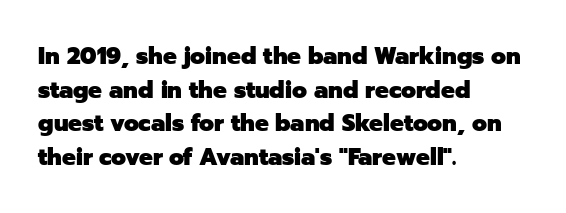
Q: Is the text bold? A: Yes.
Q: Is the text italic (slanted)? A: No, it is upright.
Q: Is the text underlined? A: No.
Q: How is the paragraph aligned? A: Left-aligned.
Q: Is the spacing between letters normal or unusually wide? A: Normal.
Q: Is the spacing between lines tight, normal or loose? A: Normal.
